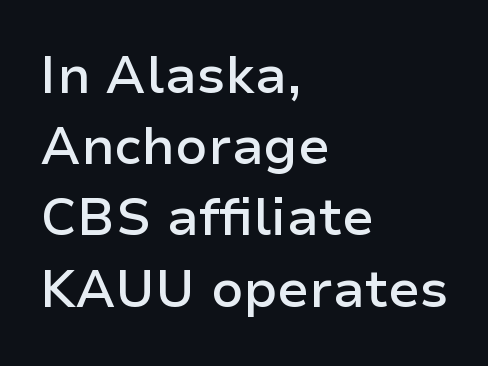
{"serif": "no", "italic": "no", "bold": "semi", "weight": "semibold", "width": "normal", "stroke_contrast": "low", "x_height": "medium", "monospaced": "no", "underline": "no", "align": "left", "line_spacing": "normal", "line_spacing_ratio": 1.37, "letter_spacing": "normal", "letter_spacing_em": 0.0, "glyph_px": 52}
